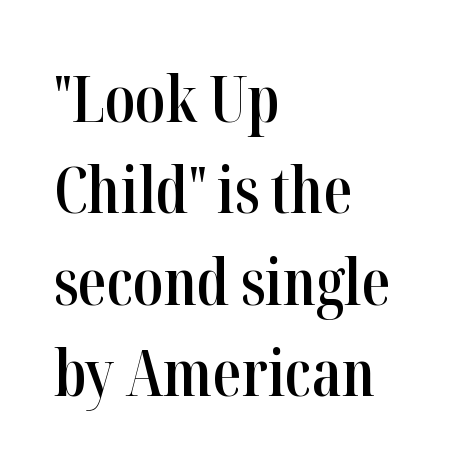
Q: Is the text bold? A: Semi-bold.
Q: Is the text italic (slanted)? A: No, it is upright.
Q: Is the typeface a serif or a sans-serif typeface? A: Serif.
Q: Is the text underlined? A: No.
Q: How is the paragraph aligned? A: Left-aligned.
Q: Is the spacing between letters normal or unusually wide? A: Normal.
Q: Is the spacing between lines tight, normal or loose? A: Normal.
Q: Width (condensed, normal, or wide)? A: Condensed.
Q: Stroke contrast? A: High.
Q: x-height? A: Medium.
Q: Monospaced? A: No.
